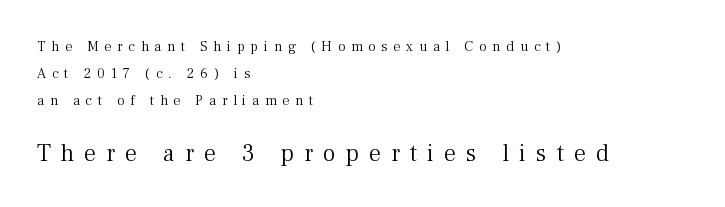
The image shows 24 px text type, upright; set left-aligned, loose line spacing (1.94x), unusually wide letter spacing (+0.42 em), not underlined; the second (bottom) block is 1.71x larger.
